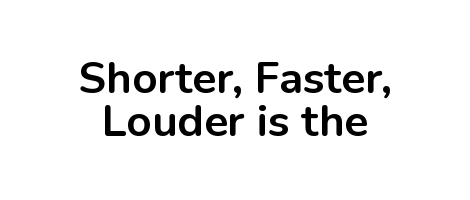
This sample has the flowing, uneven cadence of proportional lettering. Cramped leading. A student would call this center alignment; a typographer would say set centered. Underline: absent.
